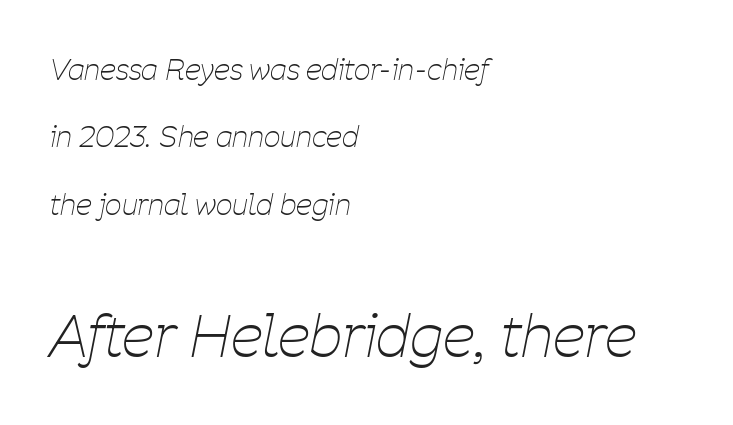
{"italic": "yes", "lean": "right", "slant_degrees": 11, "bold": "no", "weight": "thin", "width": "condensed", "stroke_contrast": "low", "x_height": "medium", "monospaced": "no", "underline": "no", "align": "left", "line_spacing": "loose", "line_spacing_ratio": 2.32, "letter_spacing": "normal", "letter_spacing_em": 0.0, "larger_block": "second", "size_ratio": 2.0, "glyph_px": 58}
